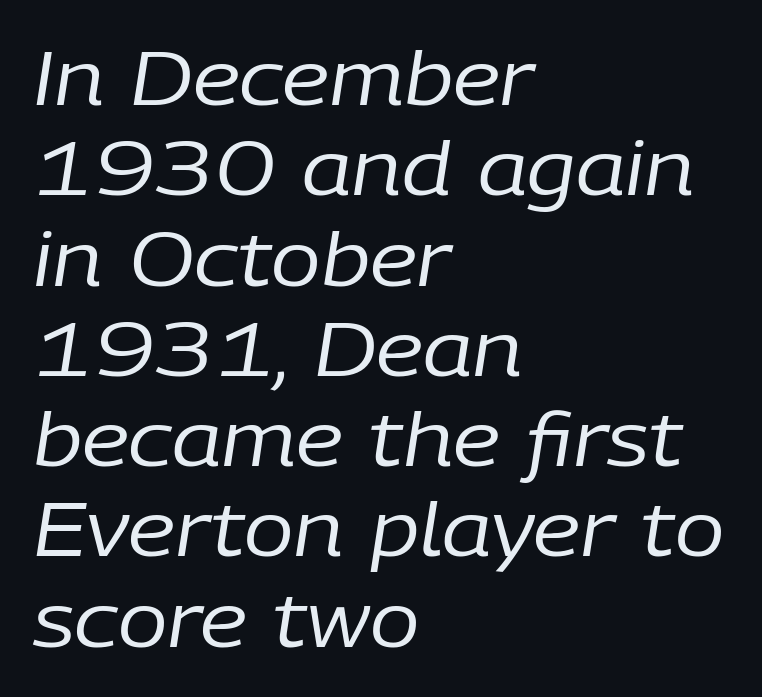
It's the slanting kind of type. Is this a fixed-width face? No — the glyphs have proportional, varying widths. Stroke thickness stays within the range of a standard reading face or lighter. Line beginnings align vertically; line endings do not.
